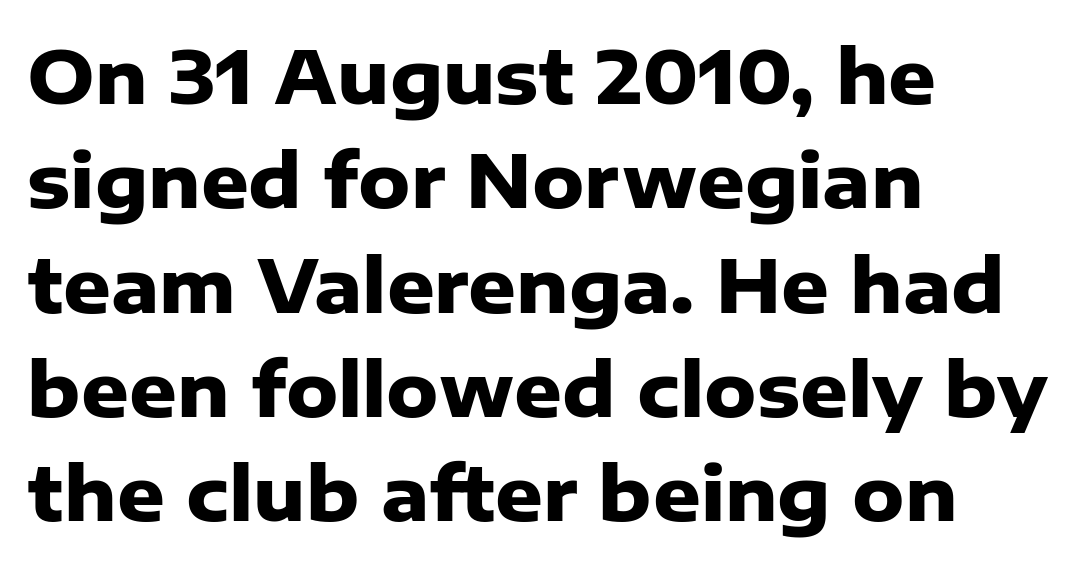
The image shows 74 px heavy sans-serif type, upright; set left-aligned, normal line spacing (1.41x), normal letter spacing, not underlined; low stroke contrast and a medium x-height.
